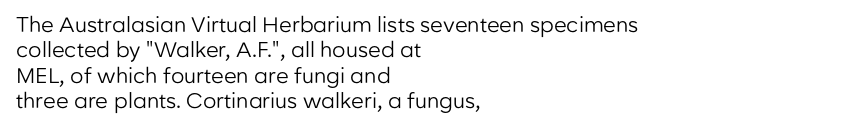
A bare baseline throughout the passage. Line beginnings align vertically; line endings do not. This sample uses plain, unmodified letter spacing. Posture: straight, roman, zero tilt. Is this a heavy cut? Hardly; it is regular or lighter.
